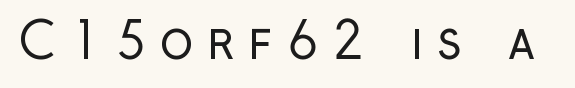
The typeface chosen for these lines omits serifs. The rendering inserts visible extra space after every character. Is there any slant? The stems are plumb. The strip under each line holds only bare page.
